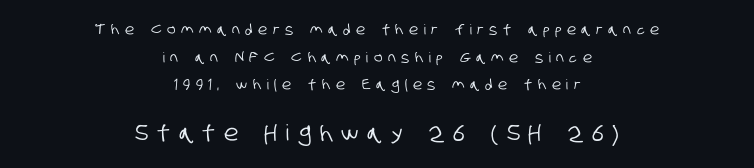
The image shows 22 px text type; set centered, loose line spacing (1.97x), unusually wide letter spacing (+0.4 em), not underlined; the second (bottom) block is 1.57x larger.
